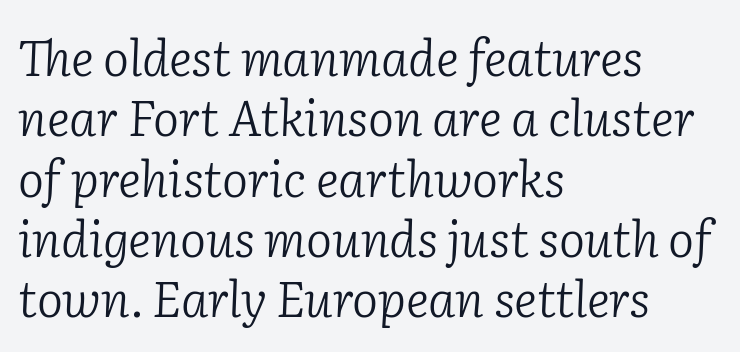
Q: Is the text bold? A: No.
Q: Is the text italic (slanted)? A: Yes, it leans right by about 2 degrees.
Q: Is the typeface a serif or a sans-serif typeface? A: Serif.
Q: Is the text underlined? A: No.
Q: How is the paragraph aligned? A: Left-aligned.
Q: Is the spacing between letters normal or unusually wide? A: Normal.
Q: Width (condensed, normal, or wide)? A: Normal.
Q: Stroke contrast? A: Low.
Q: x-height? A: Medium.
Q: Monospaced? A: No.
